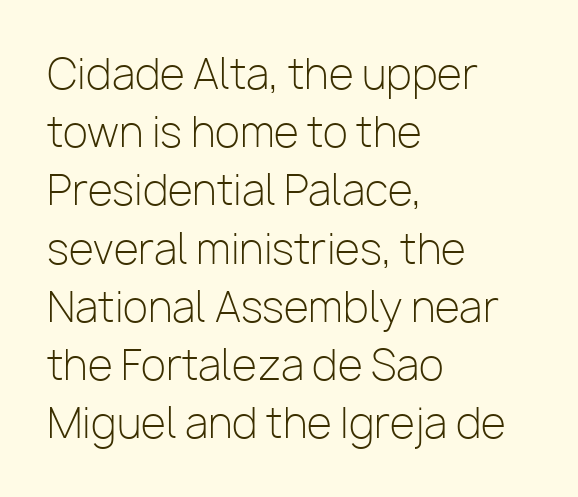
{"serif": "no", "italic": "no", "bold": "no", "weight": "light", "width": "normal", "stroke_contrast": "low", "x_height": "medium", "monospaced": "no", "underline": "no", "align": "left", "line_spacing": "normal", "line_spacing_ratio": 1.42, "letter_spacing": "normal", "letter_spacing_em": 0.0, "glyph_px": 41}
